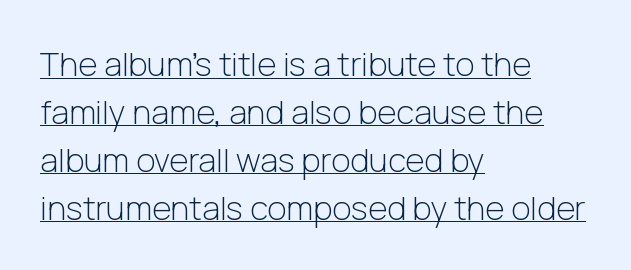
{"serif": "no", "italic": "no", "bold": "no", "weight": "light", "width": "normal", "stroke_contrast": "low", "x_height": "medium", "monospaced": "no", "underline": "yes", "align": "left", "line_spacing": "normal", "line_spacing_ratio": 1.45, "letter_spacing": "normal", "letter_spacing_em": 0.0, "glyph_px": 33}
